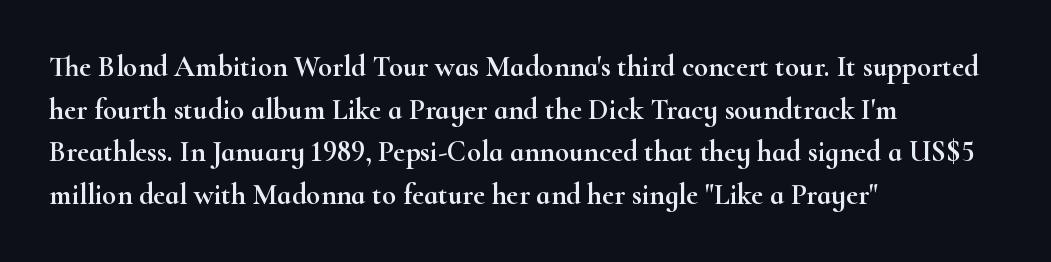
Q: Is the text italic (slanted)? A: No, it is upright.
Q: Is the typeface a serif or a sans-serif typeface? A: Serif.
Q: Is the text underlined? A: No.
Q: How is the paragraph aligned? A: Left-aligned.
Q: Is the spacing between letters normal or unusually wide? A: Normal.
Q: Is the spacing between lines tight, normal or loose? A: Normal.
Q: Width (condensed, normal, or wide)? A: Wide.
Q: Stroke contrast? A: High.
Q: x-height? A: Small.
Q: Monospaced? A: No.
